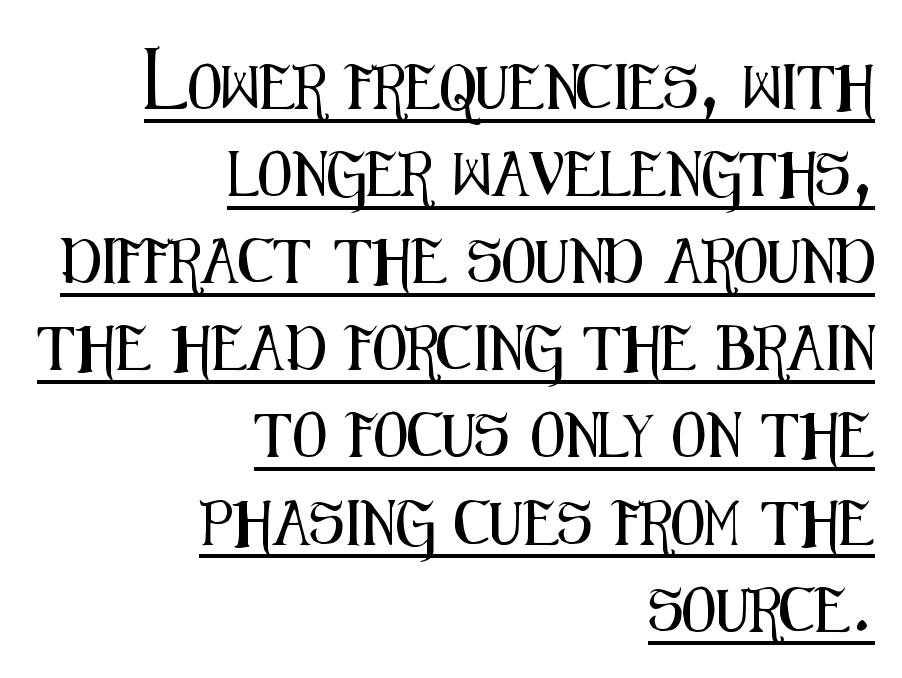
Short note: letters normally spaced. Looks like regular typesetting: each glyph gets only the width it needs. Casual observation: everything's shoved over to the right. Is there an underline? Yes — a line sits under the letters.
